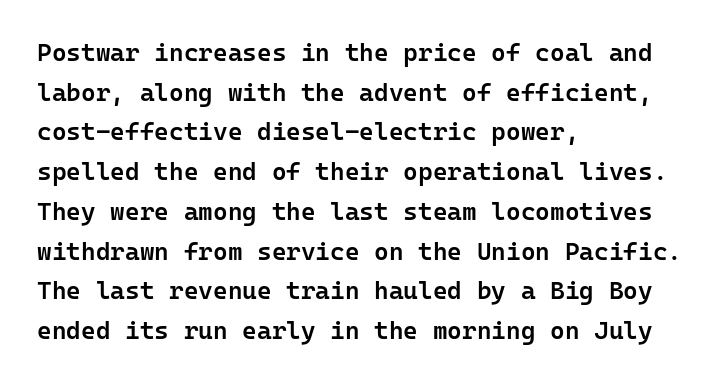
{"italic": "no", "bold": "semi", "underline": "no", "align": "left", "line_spacing": "normal", "line_spacing_ratio": 1.59, "letter_spacing": "normal", "letter_spacing_em": 0.0, "glyph_px": 25}
